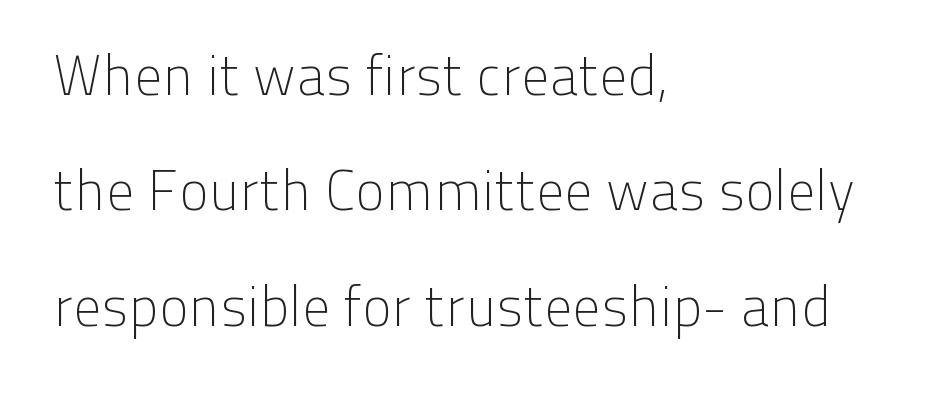
Q: Is the text bold? A: No.
Q: Is the text italic (slanted)? A: No, it is upright.
Q: Is the typeface a serif or a sans-serif typeface? A: Sans-serif.
Q: Is the text underlined? A: No.
Q: How is the paragraph aligned? A: Left-aligned.
Q: Is the spacing between letters normal or unusually wide? A: Normal.
Q: Is the spacing between lines tight, normal or loose? A: Loose.
Q: Width (condensed, normal, or wide)? A: Normal.
Q: Stroke contrast? A: Low.
Q: x-height? A: Medium.
Q: Monospaced? A: No.
